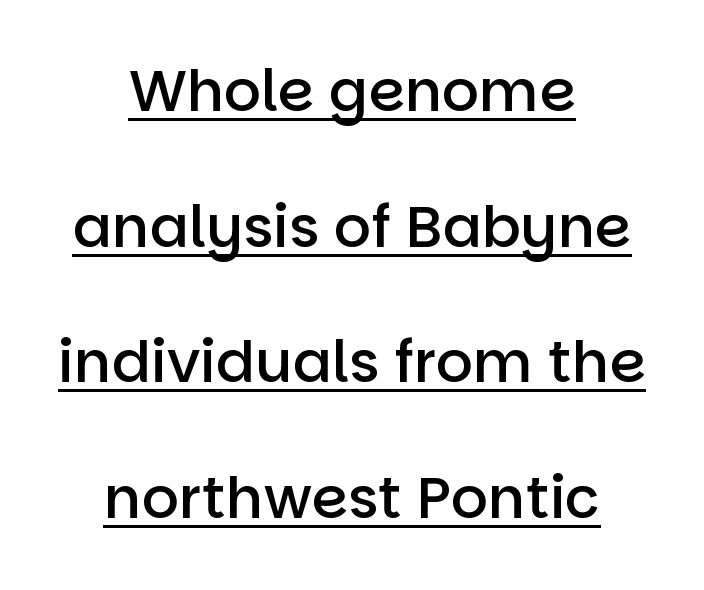
Q: Is the text bold? A: Semi-bold.
Q: Is the text italic (slanted)? A: No, it is upright.
Q: Is the typeface a serif or a sans-serif typeface? A: Sans-serif.
Q: Is the text underlined? A: Yes.
Q: How is the paragraph aligned? A: Centered.
Q: Is the spacing between letters normal or unusually wide? A: Normal.
Q: Is the spacing between lines tight, normal or loose? A: Loose.
Q: Width (condensed, normal, or wide)? A: Normal.
Q: Stroke contrast? A: Low.
Q: x-height? A: Large.
Q: Monospaced? A: No.
